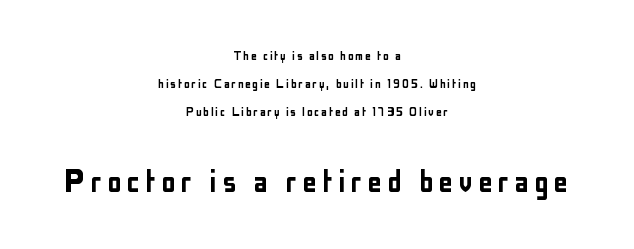
Examine the stroke ends and you'll find no serifs. Note: smaller setting up top, larger setting below. Does the lettering tilt? It doesn't — this is upright. The passage shown is not underscored anywhere. The line-height multiplier appears high, well above default. Each letter keeps its own natural width here, so spacing adapts to shape.
